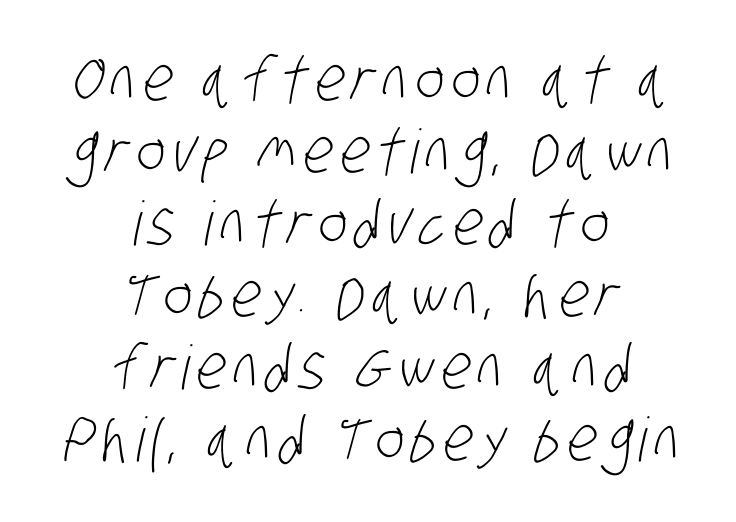
{"serif": "no", "bold": "no", "weight": "light", "width": "condensed", "stroke_contrast": "low", "x_height": "large", "monospaced": "no", "underline": "no", "align": "center", "line_spacing_ratio": 1.18, "glyph_px": 61}
